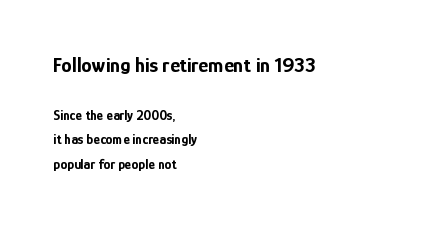
{"italic": "no", "bold": "yes", "underline": "no", "align": "left", "line_spacing_ratio": 1.76, "letter_spacing": "normal", "letter_spacing_em": 0.0, "larger_block": "first", "size_ratio": 1.5, "glyph_px": 21}
